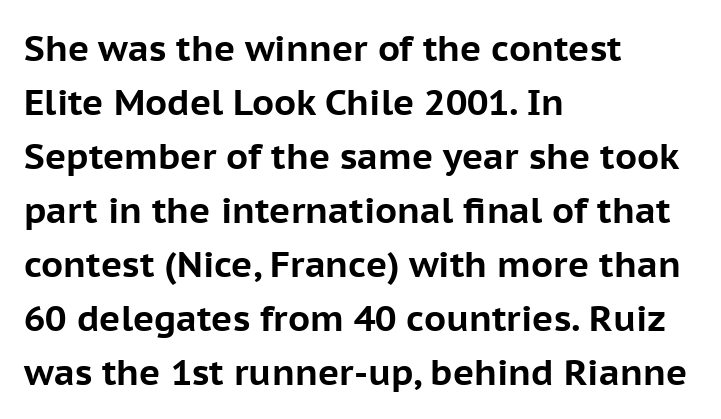
{"serif": "no", "italic": "no", "bold": "yes", "weight": "bold", "width": "normal", "stroke_contrast": "low", "x_height": "medium", "monospaced": "no", "underline": "no", "align": "left", "line_spacing": "normal", "line_spacing_ratio": 1.5, "letter_spacing": "normal", "letter_spacing_em": 0.0, "glyph_px": 36}
